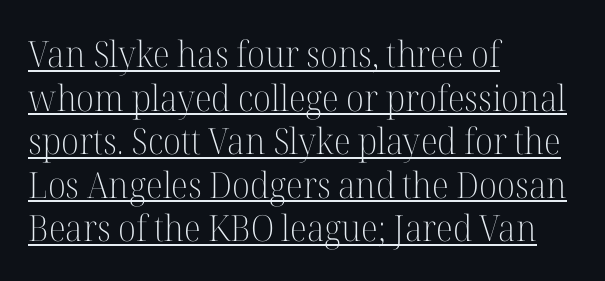
Q: Is the text bold? A: No.
Q: Is the text italic (slanted)? A: No, it is upright.
Q: Is the typeface a serif or a sans-serif typeface? A: Serif.
Q: Is the text underlined? A: Yes.
Q: How is the paragraph aligned? A: Left-aligned.
Q: Is the spacing between letters normal or unusually wide? A: Normal.
Q: Width (condensed, normal, or wide)? A: Normal.
Q: Stroke contrast? A: High.
Q: x-height? A: Medium.
Q: Monospaced? A: No.
